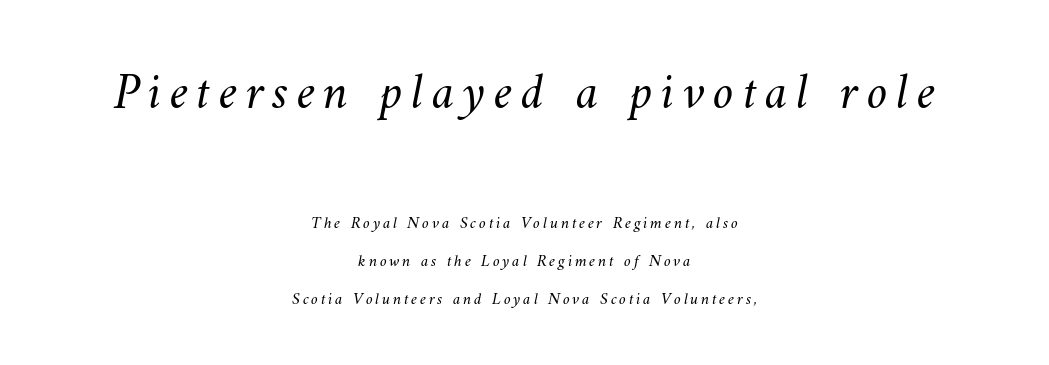
The image shows 52 px light type; set centered, loose line spacing (2.25x), not underlined; the first (top) block is 3.06x larger; medium stroke contrast and a small x-height.
